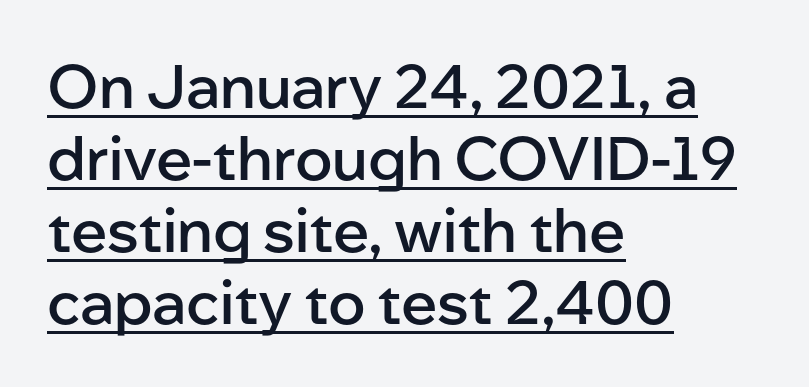
Set as a demibold, roughly 600 on the weight scale. Look at the bottom of the vertical strokes: they stop flat, with no serifs. Unlike italic type, these characters show no tilt at all. Is there an underline? Yes — a line sits under the letters.
